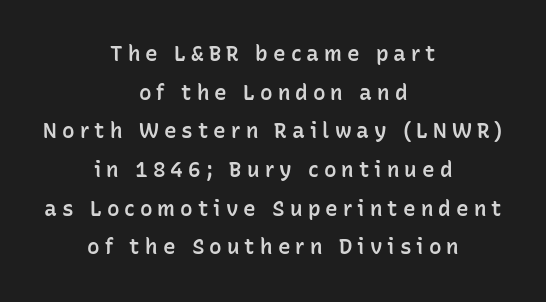
Q: Is the text bold? A: Semi-bold.
Q: Is the text italic (slanted)? A: No, it is upright.
Q: Is the text underlined? A: No.
Q: How is the paragraph aligned? A: Centered.
Q: Is the spacing between letters normal or unusually wide? A: Unusually wide.
